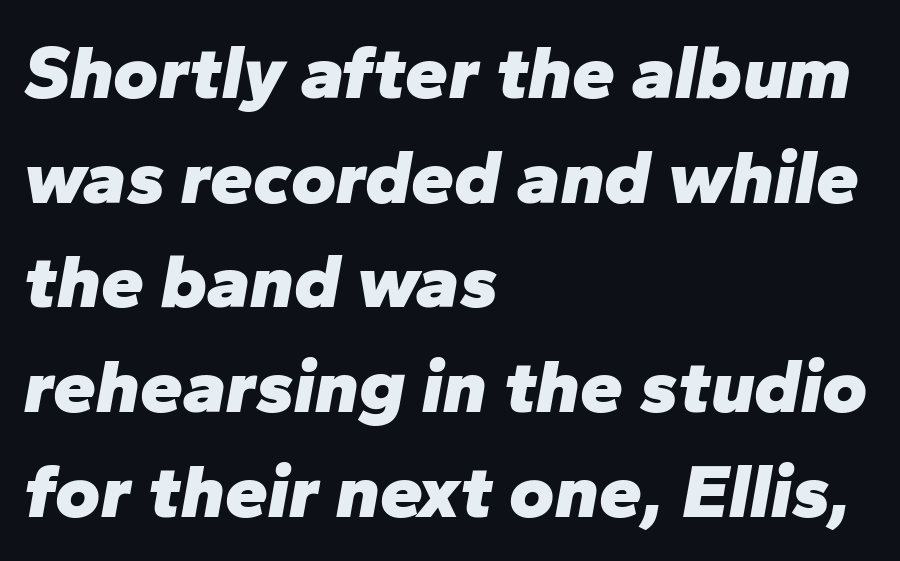
{"italic": "yes", "lean": "right", "slant_degrees": 10, "bold": "yes", "weight": "heavy", "width": "normal", "stroke_contrast": "low", "x_height": "medium", "monospaced": "no", "underline": "no", "align": "left", "line_spacing": "normal", "line_spacing_ratio": 1.36, "letter_spacing": "normal", "letter_spacing_em": 0.0, "glyph_px": 77}
